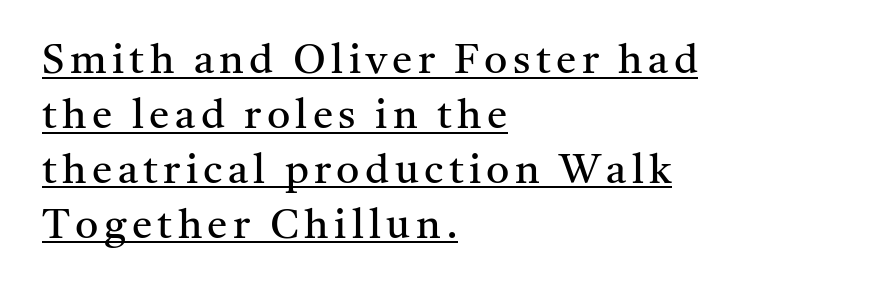
The image shows 41 px regular-weight serif type, upright; set left-aligned, normal line spacing (1.34x), underlined; medium stroke contrast and a medium x-height.
